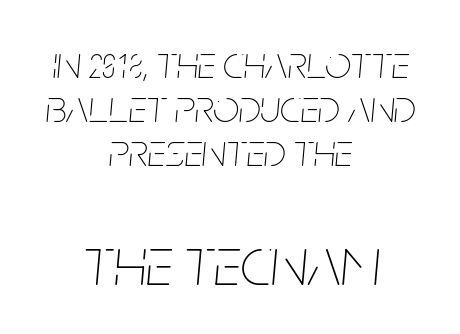
Q: Is the text bold? A: No.
Q: Is the text italic (slanted)? A: Yes, it leans right by about 5 degrees.
Q: Is the text underlined? A: No.
Q: How is the paragraph aligned? A: Centered.
Q: Is the spacing between letters normal or unusually wide? A: Normal.
Q: Is the spacing between lines tight, normal or loose? A: Tight.
Q: Which block of text is set in a larger size, the first (top) or the second (bottom)? A: The second (bottom) one.
Q: Width (condensed, normal, or wide)? A: Condensed.
Q: Stroke contrast? A: Low.
Q: x-height? A: Large.
Q: Monospaced? A: No.
